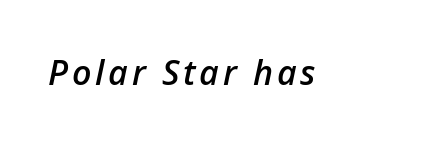
Q: Is the text bold? A: Semi-bold.
Q: Is the text italic (slanted)? A: Yes, it leans right by about 12 degrees.
Q: Is the text underlined? A: No.
Q: Width (condensed, normal, or wide)? A: Normal.
Q: Stroke contrast? A: Low.
Q: x-height? A: Medium.
Q: Monospaced? A: No.
